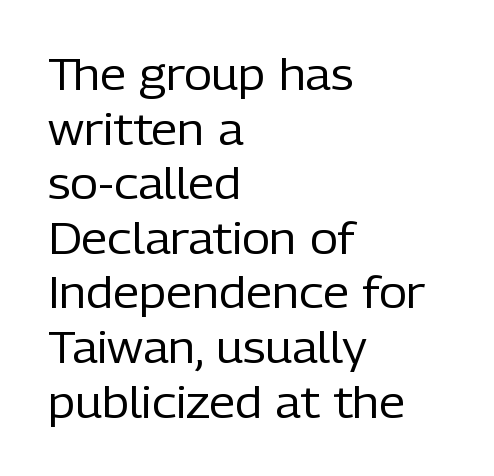
Default kerning and tracking; the words read as compact shapes. Reading down the column, the eye jumps a familiar distance to each next line. The passage shown is not underscored anywhere. Proportional: the letters do not fall into vertical columns. In CSS terms this would be text-align: left.
